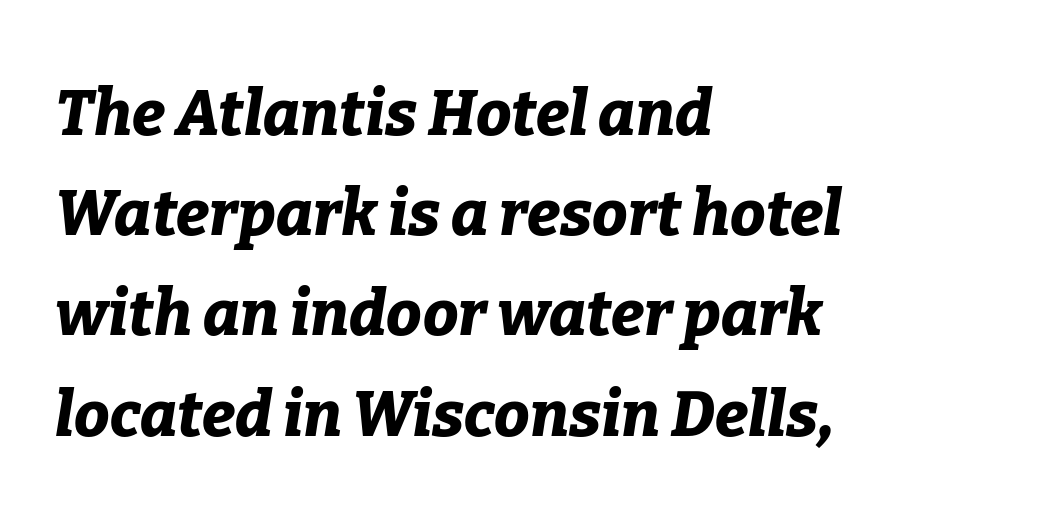
The image shows 63 px bold type, italic (leaning right); set left-aligned, normal line spacing (1.59x), normal letter spacing, not underlined; low stroke contrast and a medium x-height.
